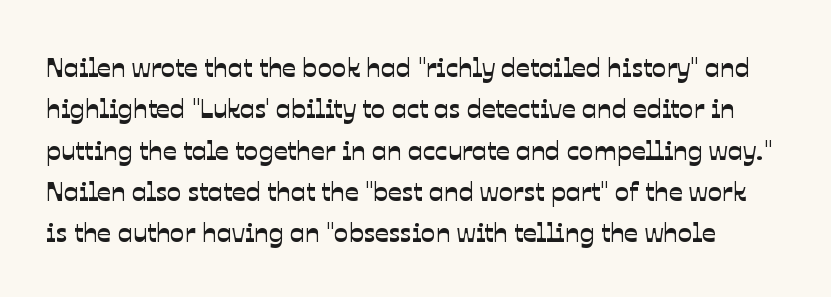
Q: Is the text underlined? A: No.
Q: Is the spacing between letters normal or unusually wide? A: Normal.
Q: Is the spacing between lines tight, normal or loose? A: Normal.
